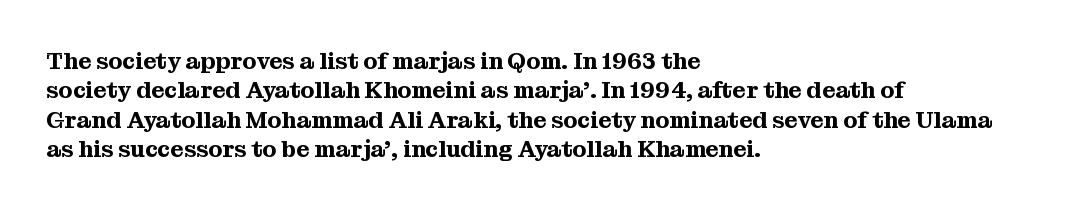
Q: Is the text italic (slanted)? A: No, it is upright.
Q: Is the text underlined? A: No.
Q: How is the paragraph aligned? A: Left-aligned.
Q: Is the spacing between letters normal or unusually wide? A: Normal.
Q: Is the spacing between lines tight, normal or loose? A: Normal.
